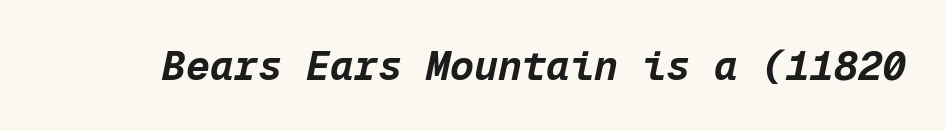
Q: Is the text bold? A: Yes.
Q: Is the text italic (slanted)? A: Yes, it leans right by about 12 degrees.
Q: Is the text underlined? A: No.
Q: Is the spacing between letters normal or unusually wide? A: Normal.
Q: Width (condensed, normal, or wide)? A: Normal.
Q: Stroke contrast? A: Low.
Q: x-height? A: Medium.
Q: Monospaced? A: Yes.
